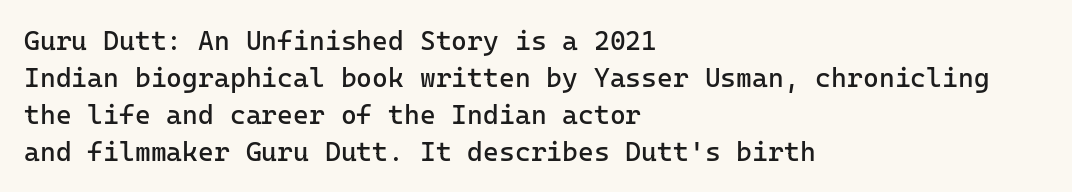
Reading down the block, your eye returns to a fixed left position each line. Tall strokes in this sample are plumb rather than angled. The rendering uses a moderate line-height, typical for paragraphs. This is not heavy type; no bold has been used. Any mark beneath the type? The region is blank. Each word holds together tightly as a unit, with standard inter-letter gaps.
